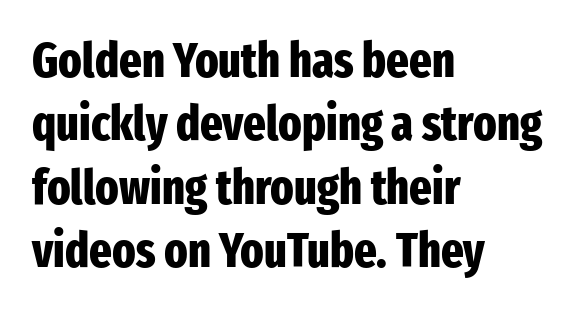
The image shows 48 px heavy, condensed sans-serif type, upright; set left-aligned, normal line spacing (1.32x), normal letter spacing, not underlined; low stroke contrast and a medium x-height.
